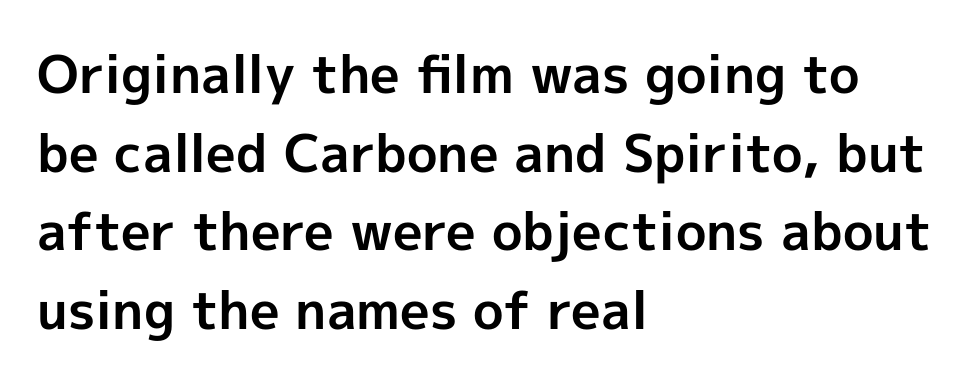
The image shows 52 px bold sans-serif type, upright; set left-aligned, normal line spacing (1.51x), normal letter spacing, not underlined; a medium x-height.
